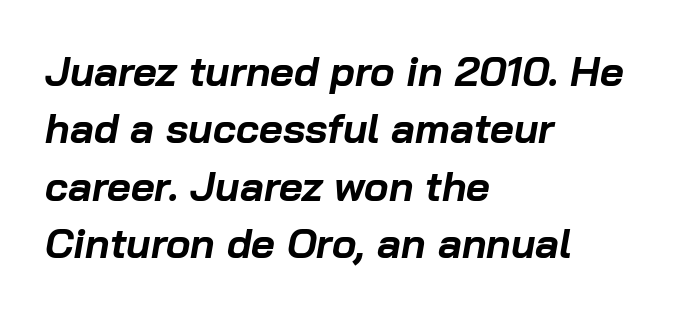
Notice how the passage keeps a crisp vertical edge on the left only. Typographic density is high because the face is bold. Posture: slanted. Honestly, there is no underline to notice here at all. Words appear dense and cohesive because spacing is normal.
